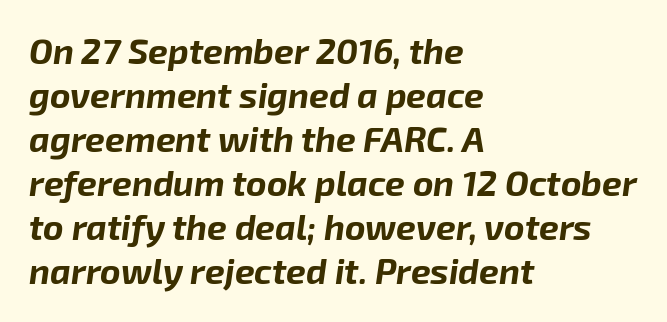
Q: Is the text bold? A: Yes.
Q: Is the text italic (slanted)? A: Yes, it leans right by about 8 degrees.
Q: Is the text underlined? A: No.
Q: How is the paragraph aligned? A: Left-aligned.
Q: Is the spacing between letters normal or unusually wide? A: Normal.
Q: Is the spacing between lines tight, normal or loose? A: Normal.
Q: Width (condensed, normal, or wide)? A: Normal.
Q: Stroke contrast? A: Low.
Q: x-height? A: Medium.
Q: Monospaced? A: No.
